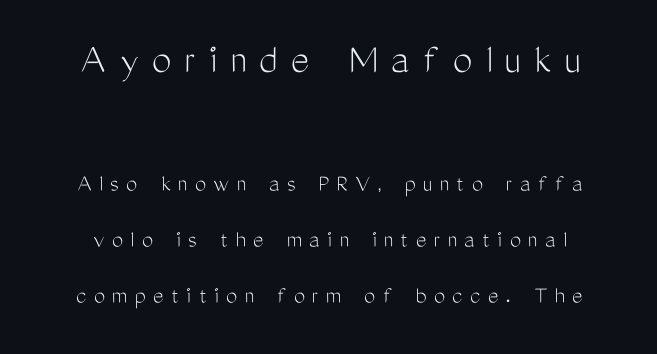
{"serif": "no", "italic": "no", "bold": "no", "weight": "light", "width": "condensed", "stroke_contrast": "medium", "x_height": "medium", "monospaced": "no", "underline": "no", "line_spacing": "loose", "line_spacing_ratio": 2.23, "letter_spacing": "wide", "letter_spacing_em": 0.3, "larger_block": "first", "size_ratio": 1.76, "glyph_px": 44}
